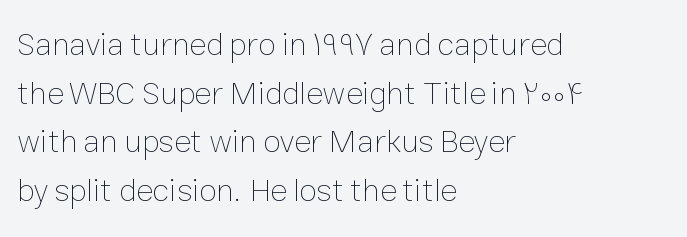
A clean baseline with only descenders dipping below it. Every character sits straight up, as roman type does. The weight tops out at a normal text grade. The lines are quadded left.
